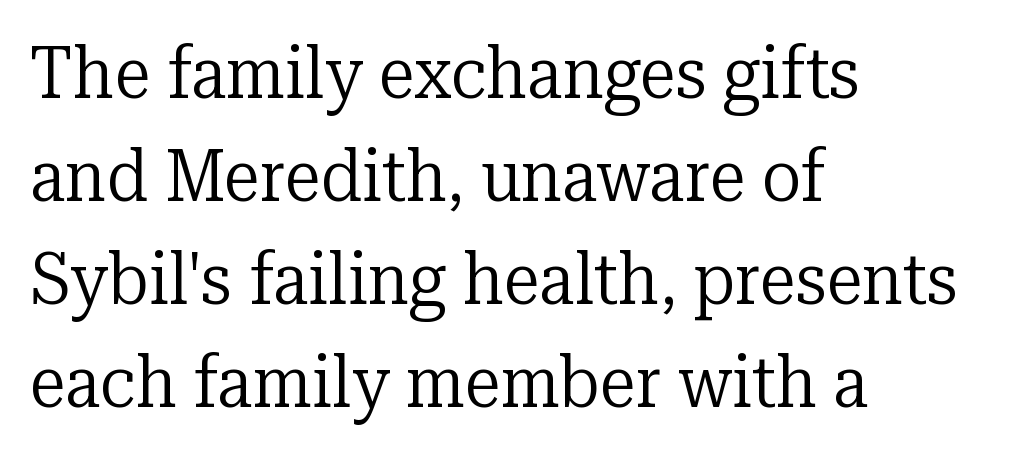
Q: Is the text bold? A: No.
Q: Is the text italic (slanted)? A: No, it is upright.
Q: Is the typeface a serif or a sans-serif typeface? A: Serif.
Q: Is the text underlined? A: No.
Q: How is the paragraph aligned? A: Left-aligned.
Q: Is the spacing between letters normal or unusually wide? A: Normal.
Q: Is the spacing between lines tight, normal or loose? A: Normal.
Q: Width (condensed, normal, or wide)? A: Normal.
Q: Stroke contrast? A: Low.
Q: x-height? A: Medium.
Q: Monospaced? A: No.
